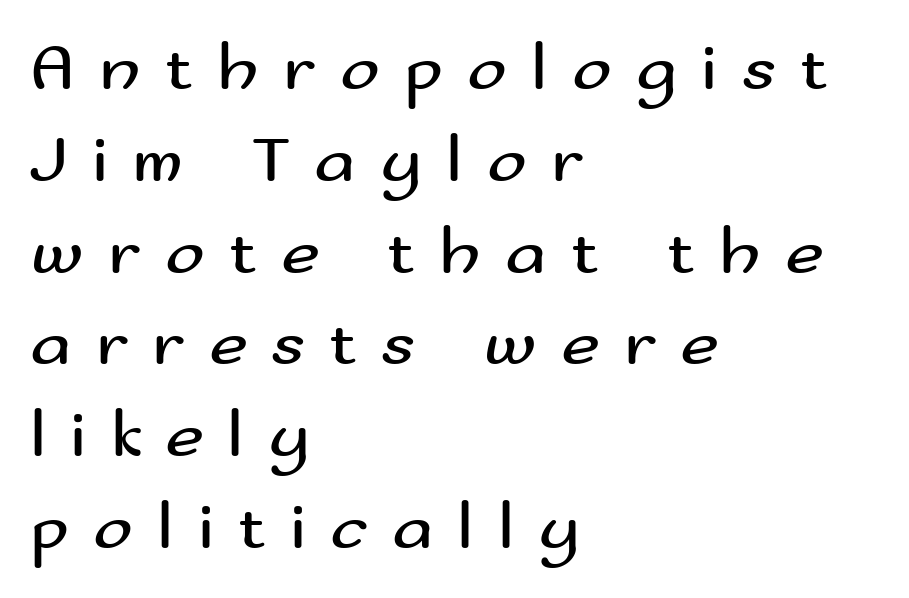
Q: Is the text bold? A: No.
Q: Is the text italic (slanted)? A: No, it is upright.
Q: Is the typeface a serif or a sans-serif typeface? A: Sans-serif.
Q: Is the text underlined? A: No.
Q: How is the paragraph aligned? A: Left-aligned.
Q: Is the spacing between letters normal or unusually wide? A: Unusually wide.
Q: Is the spacing between lines tight, normal or loose? A: Normal.
Q: Width (condensed, normal, or wide)? A: Wide.
Q: Stroke contrast? A: Medium.
Q: x-height? A: Small.
Q: Monospaced? A: No.
